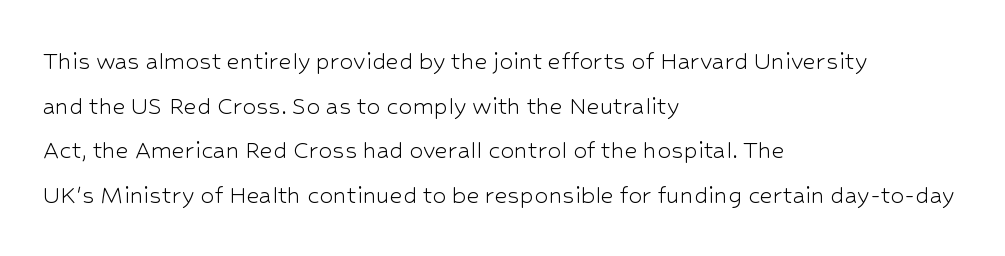
{"serif": "no", "italic": "no", "bold": "no", "weight": "light", "width": "normal", "stroke_contrast": "low", "x_height": "medium", "monospaced": "no", "underline": "no", "align": "left", "line_spacing": "normal", "line_spacing_ratio": 1.59, "letter_spacing": "normal", "letter_spacing_em": 0.0, "glyph_px": 28}
